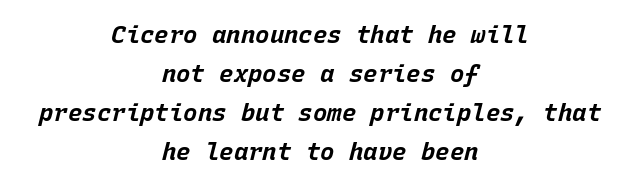
An italicized treatment has been applied to the whole sample. These words are printed bold, with thick strokes throughout. Every row of glyphs is offset so its center matches the block's center. The gap between lines stays unmarked.
